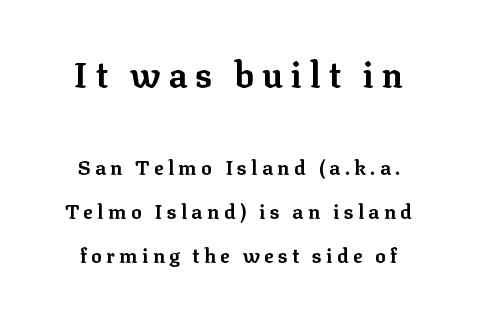
{"serif": "yes", "italic": "no", "bold": "yes", "weight": "bold", "width": "normal", "stroke_contrast": "low", "x_height": "medium", "monospaced": "no", "underline": "no", "align": "center", "line_spacing": "loose", "line_spacing_ratio": 2.22, "letter_spacing": "wide", "letter_spacing_em": 0.22, "larger_block": "first", "size_ratio": 1.75, "glyph_px": 35}
